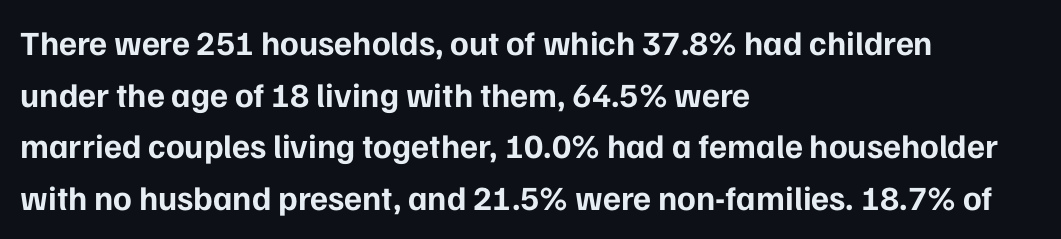
{"serif": "no", "italic": "no", "bold": "yes", "weight": "bold", "width": "normal", "stroke_contrast": "low", "x_height": "medium", "monospaced": "no", "underline": "no", "align": "left", "line_spacing": "normal", "line_spacing_ratio": 1.52, "letter_spacing": "normal", "letter_spacing_em": 0.0, "glyph_px": 34}
